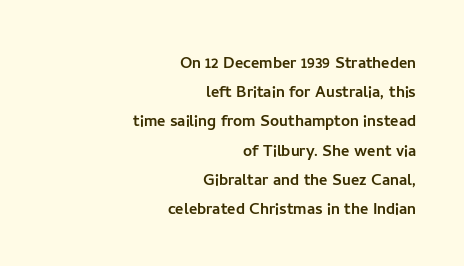
Line ends are locked; line starts wander. A typesetter would mark this as roman, not italic. Look at the tracking — it's just the regular setting, nothing added. Regular leading. The foot of each line stays bare and open.
